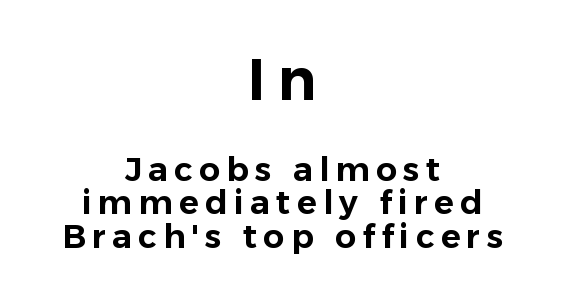
{"serif": "no", "italic": "no", "width": "normal", "stroke_contrast": "low", "x_height": "medium", "monospaced": "no", "underline": "no", "align": "center", "line_spacing": "tight", "line_spacing_ratio": 1.02, "larger_block": "first", "size_ratio": 1.76, "glyph_px": 58}
